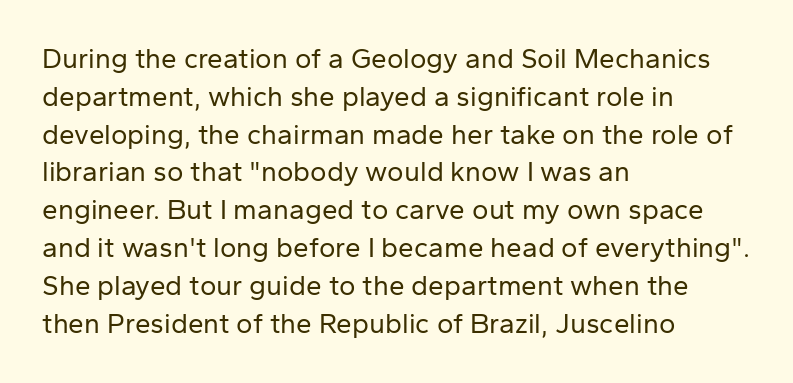
{"serif": "no", "italic": "no", "bold": "no", "weight": "regular", "width": "normal", "stroke_contrast": "low", "x_height": "medium", "monospaced": "no", "underline": "no", "align": "left", "line_spacing": "normal", "line_spacing_ratio": 1.35, "letter_spacing": "normal", "letter_spacing_em": 0.0, "glyph_px": 28}
